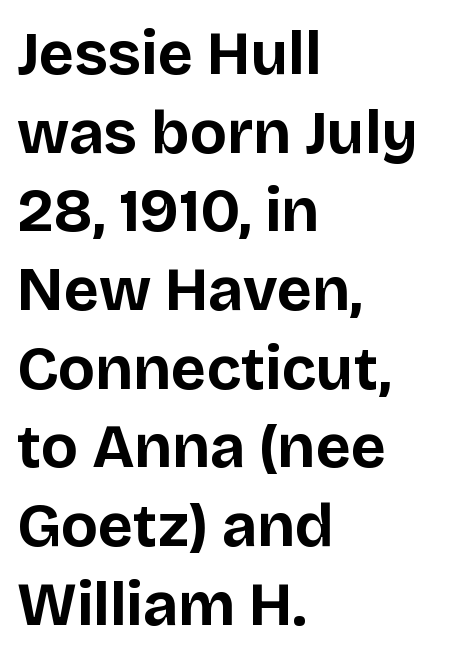
The image shows 61 px bold sans-serif type, upright; set left-aligned, normal line spacing (1.29x), normal letter spacing, not underlined; low stroke contrast and a large x-height.
